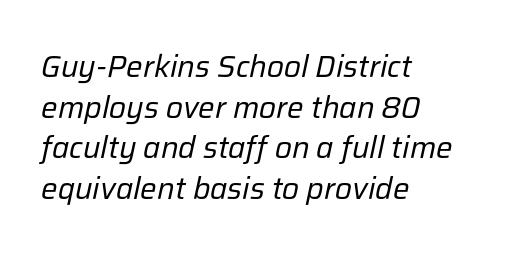
Q: Is the text bold? A: No.
Q: Is the text italic (slanted)? A: Yes, it leans right by about 12 degrees.
Q: Is the text underlined? A: No.
Q: How is the paragraph aligned? A: Left-aligned.
Q: Is the spacing between letters normal or unusually wide? A: Normal.
Q: Is the spacing between lines tight, normal or loose? A: Normal.
Q: Width (condensed, normal, or wide)? A: Normal.
Q: Stroke contrast? A: Low.
Q: x-height? A: Medium.
Q: Monospaced? A: No.
